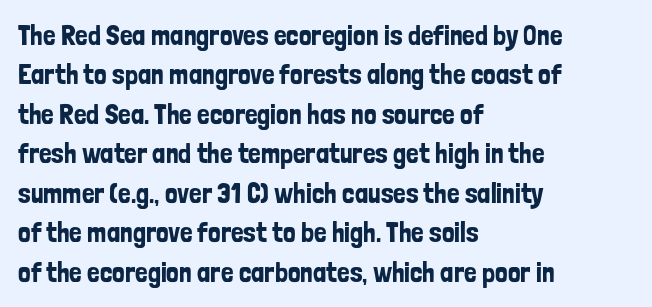
Q: Is the text italic (slanted)? A: No, it is upright.
Q: Is the typeface a serif or a sans-serif typeface? A: Sans-serif.
Q: Is the text underlined? A: No.
Q: How is the paragraph aligned? A: Left-aligned.
Q: Is the spacing between letters normal or unusually wide? A: Normal.
Q: Is the spacing between lines tight, normal or loose? A: Normal.
Q: Width (condensed, normal, or wide)? A: Condensed.
Q: Stroke contrast? A: Low.
Q: x-height? A: Medium.
Q: Monospaced? A: No.
